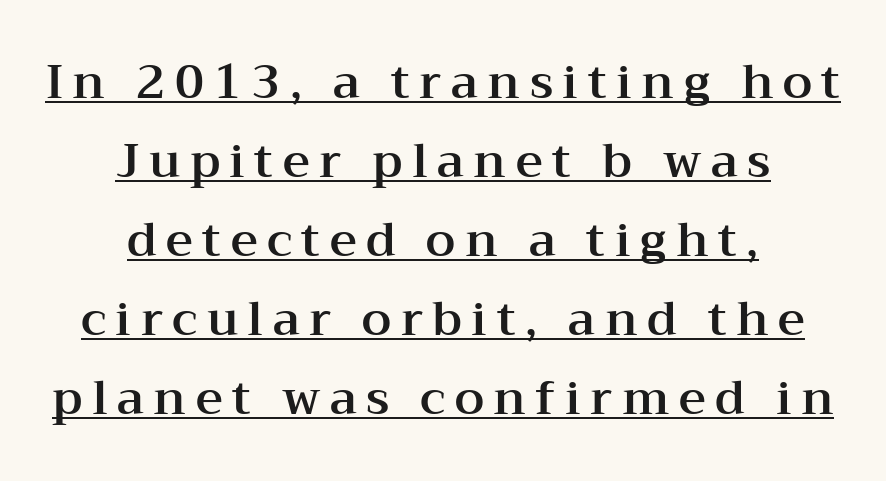
To sum up the face: it has serifs. Character widths vary here, with narrow letters taking less room than wide ones. You can see a thin bar hugging the bottom of the glyphs. Teacher's note: observe the equal gaps on both sides — that is centered alignment. How are the letters spaced? Widely, with obvious added tracking.
